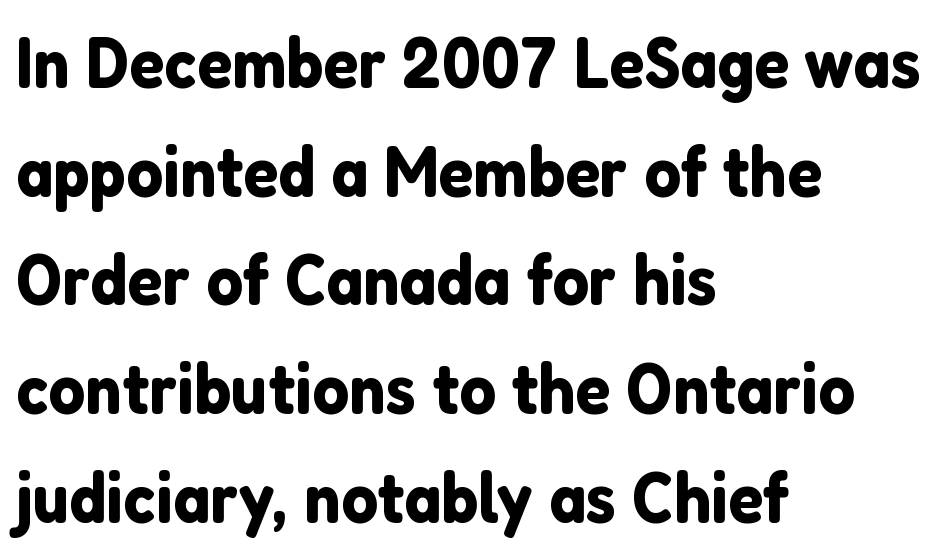
{"serif": "no", "italic": "no", "width": "normal", "stroke_contrast": "low", "x_height": "medium", "monospaced": "no", "underline": "no", "align": "left", "line_spacing": "normal", "line_spacing_ratio": 1.51, "letter_spacing": "normal", "letter_spacing_em": 0.0, "glyph_px": 72}
